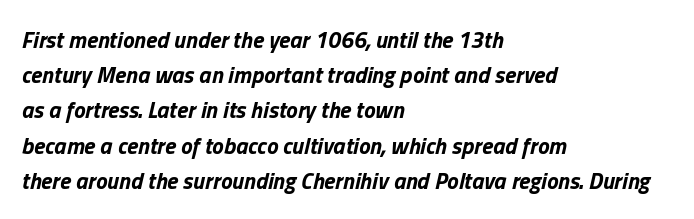
Q: Is the text bold? A: Yes.
Q: Is the text italic (slanted)? A: Yes, it leans right by about 13 degrees.
Q: Is the text underlined? A: No.
Q: How is the paragraph aligned? A: Left-aligned.
Q: Is the spacing between letters normal or unusually wide? A: Normal.
Q: Is the spacing between lines tight, normal or loose? A: Normal.
